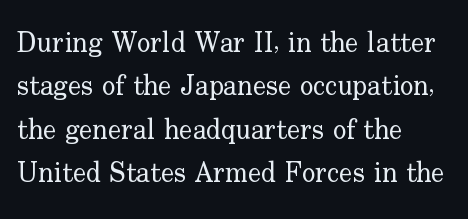
{"serif": "yes", "italic": "no", "bold": "no", "weight": "regular", "width": "normal", "stroke_contrast": "low", "x_height": "small", "monospaced": "no", "underline": "no", "align": "left", "line_spacing": "normal", "line_spacing_ratio": 1.55, "letter_spacing": "normal", "letter_spacing_em": 0.0, "glyph_px": 28}
